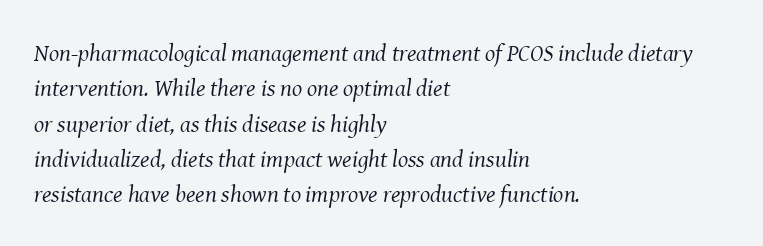
Bare-footed words on every line. Reading down the block, your eye returns to a fixed left position each line. Every character sits at an angle, as italics do. Notice how descenders clear the ascenders below comfortably — that's standard leading. The strokes are not fattened; the text isn't bold. How are the letters spaced? Ordinarily, with no added tracking.
